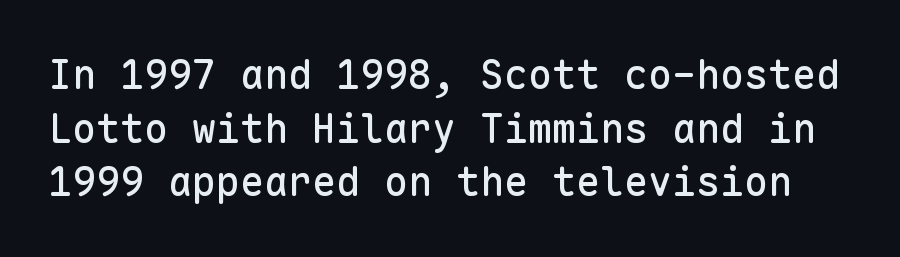
{"serif": "no", "italic": "no", "width": "normal", "stroke_contrast": "low", "x_height": "medium", "monospaced": "yes", "underline": "no", "line_spacing": "normal", "line_spacing_ratio": 1.34, "letter_spacing": "normal", "letter_spacing_em": 0.0, "glyph_px": 40}
